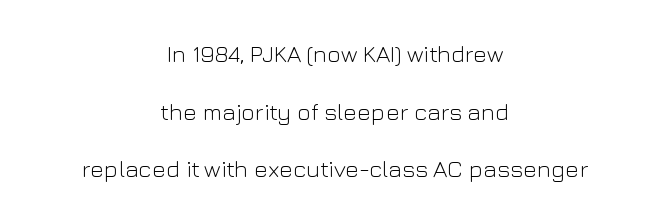
The image shows 24 px text type, upright; set centered, loose line spacing (2.4x), normal letter spacing, not underlined.
